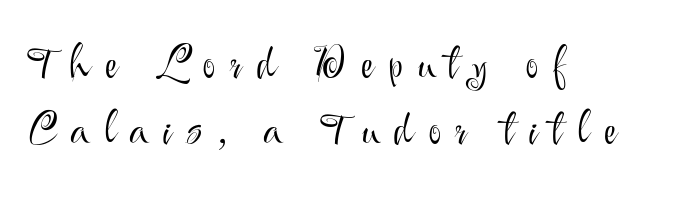
{"serif": "no", "bold": "no", "weight": "light", "width": "normal", "stroke_contrast": "medium", "x_height": "small", "monospaced": "no", "underline": "no", "align": "left", "line_spacing": "normal", "line_spacing_ratio": 1.5, "letter_spacing": "wide", "letter_spacing_em": 0.34, "glyph_px": 44}
